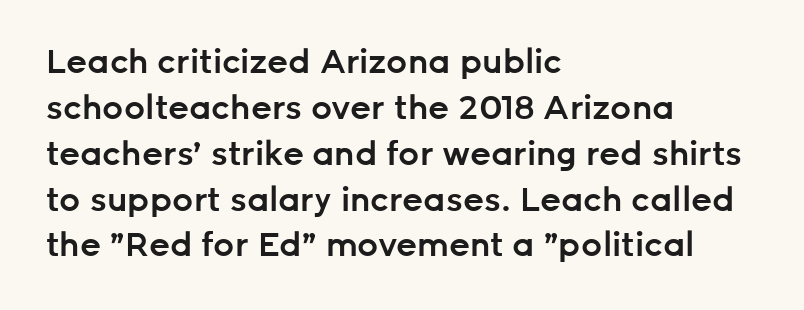
Is the letter spacing exaggerated? No — it looks like the ordinary default. Note: no serifs on the glyphs. These lines were composed using upright roman letters. Horizontal alignment here is leftward, the default for most running prose.
